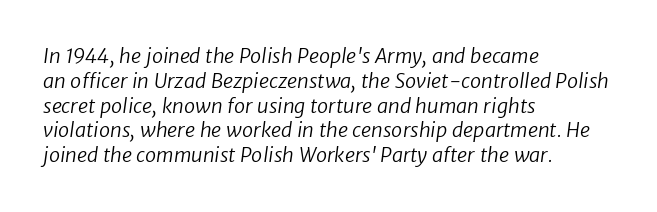
{"bold": "no", "underline": "no", "align": "left", "line_spacing_ratio": 1.24, "letter_spacing": "normal", "letter_spacing_em": 0.0, "glyph_px": 20}
